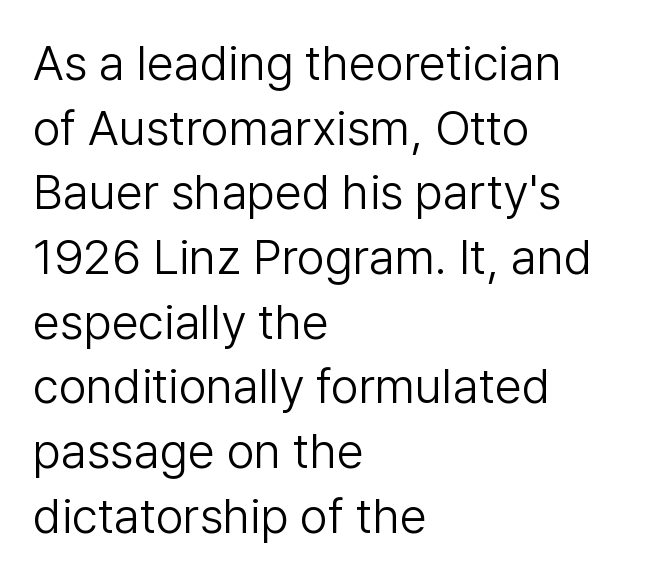
The image shows 49 px light sans-serif type, upright; set left-aligned, normal line spacing (1.32x), normal letter spacing, not underlined; low stroke contrast and a medium x-height.
